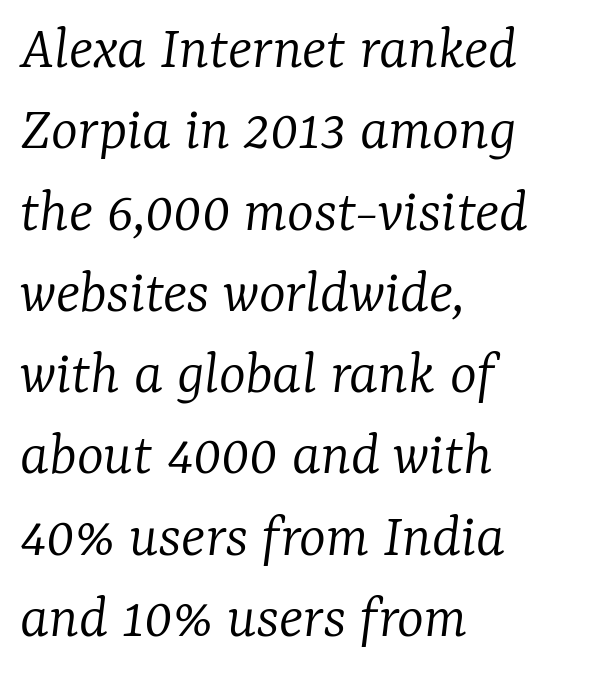
The image shows 64 px light serif type, italic (leaning right); set left-aligned, normal line spacing (1.27x), normal letter spacing, not underlined; low stroke contrast and a medium x-height.
